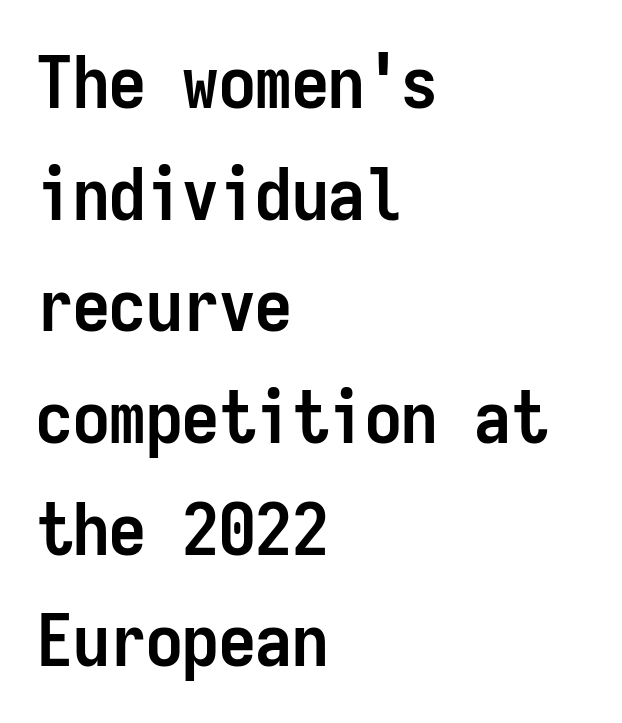
The image shows 73 px semibold, condensed sans-serif type, upright, monospaced; set left-aligned, normal line spacing (1.53x), normal letter spacing, not underlined; low stroke contrast and a medium x-height.
